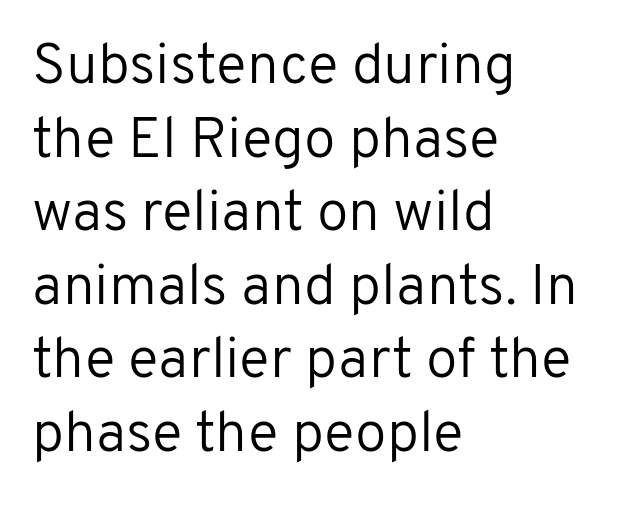
Q: Is the text bold? A: No.
Q: Is the text italic (slanted)? A: No, it is upright.
Q: Is the typeface a serif or a sans-serif typeface? A: Sans-serif.
Q: Is the text underlined? A: No.
Q: How is the paragraph aligned? A: Left-aligned.
Q: Is the spacing between letters normal or unusually wide? A: Normal.
Q: Is the spacing between lines tight, normal or loose? A: Normal.
Q: Width (condensed, normal, or wide)? A: Normal.
Q: Stroke contrast? A: Low.
Q: x-height? A: Medium.
Q: Monospaced? A: No.
